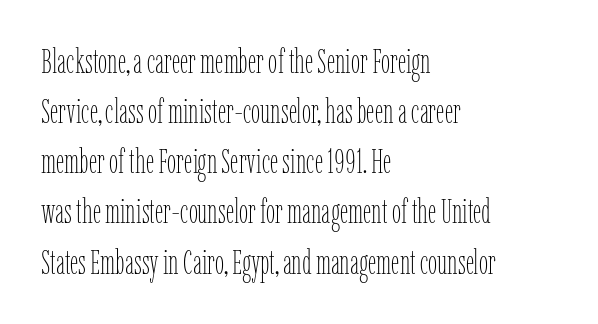
Nope, not italic — everything's standing straight. The passage shown is not bold in any degree. Summary of vertical rhythm: regular, with standard interline spacing. Compared with typical body copy, the letter spacing here is the same. The strip under each line holds only bare page. Layout note: lines flush left.
